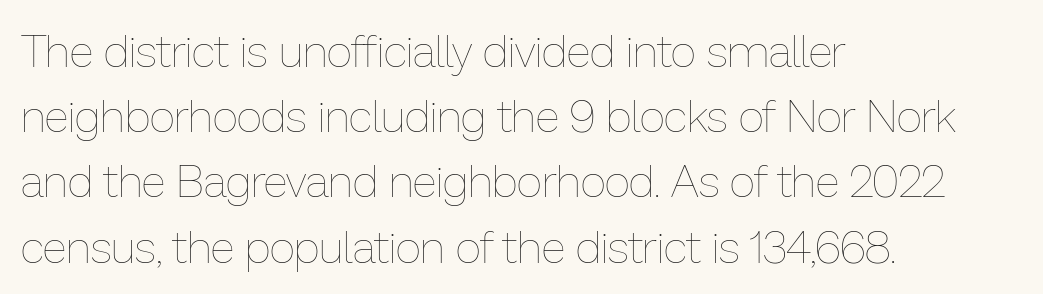
Q: Is the text bold? A: No.
Q: Is the text italic (slanted)? A: No, it is upright.
Q: Is the text underlined? A: No.
Q: How is the paragraph aligned? A: Left-aligned.
Q: Is the spacing between letters normal or unusually wide? A: Normal.
Q: Is the spacing between lines tight, normal or loose? A: Normal.
Q: Width (condensed, normal, or wide)? A: Normal.
Q: Stroke contrast? A: Low.
Q: x-height? A: Medium.
Q: Monospaced? A: No.
